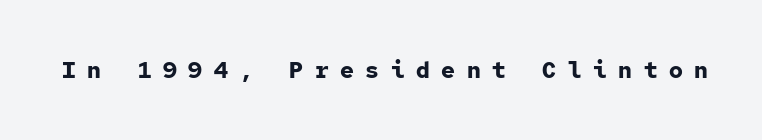
The image shows 23 px bold type, upright; set unusually wide letter spacing (+0.5 em), not underlined.
